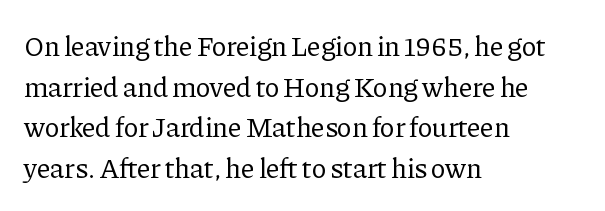
The image shows 28 px regular-weight serif type, upright; set left-aligned, normal line spacing (1.45x), normal letter spacing, not underlined; low stroke contrast and a medium x-height.
